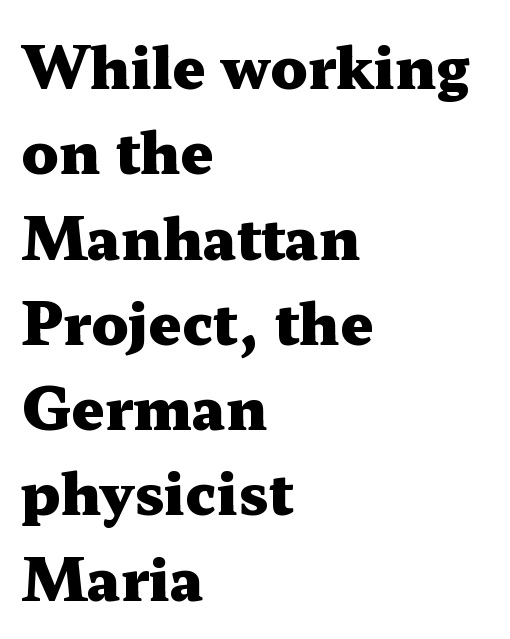
Heavy, bold letterforms. The foot of each line stays bare and open. Each letter keeps its own natural width here, so spacing adapts to shape. Nobody touched the tracking dial on this one. If you drew a ruler down the left edge, every line would touch it. A typesetter would label this face a serif.
